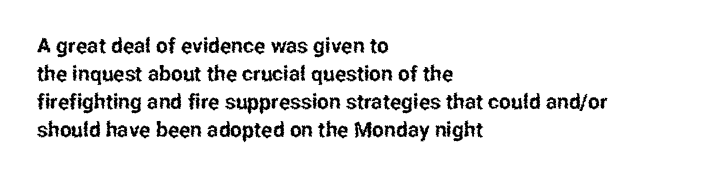
Q: Is the text italic (slanted)? A: No, it is upright.
Q: Is the text underlined? A: No.
Q: How is the paragraph aligned? A: Left-aligned.
Q: Is the spacing between letters normal or unusually wide? A: Normal.
Q: Is the spacing between lines tight, normal or loose? A: Normal.
